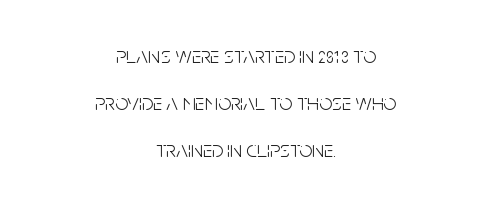
{"italic": "no", "bold": "no", "underline": "no", "align": "center", "line_spacing": "loose", "line_spacing_ratio": 2.04, "letter_spacing": "normal", "letter_spacing_em": 0.0, "glyph_px": 23}
